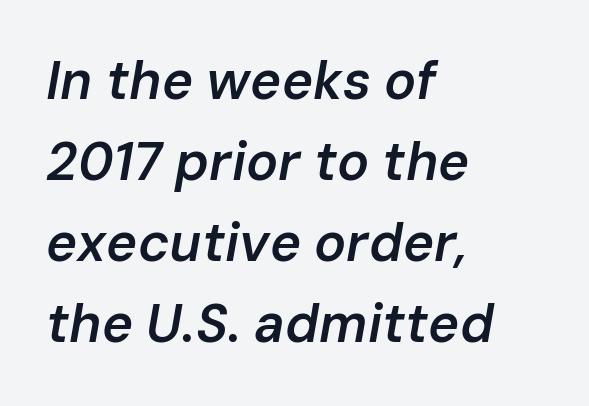
{"italic": "yes", "lean": "right", "slant_degrees": 10, "bold": "semi", "weight": "semibold", "width": "normal", "stroke_contrast": "low", "x_height": "medium", "monospaced": "no", "underline": "no", "align": "left", "line_spacing": "normal", "line_spacing_ratio": 1.53, "letter_spacing": "normal", "letter_spacing_em": 0.0, "glyph_px": 53}
